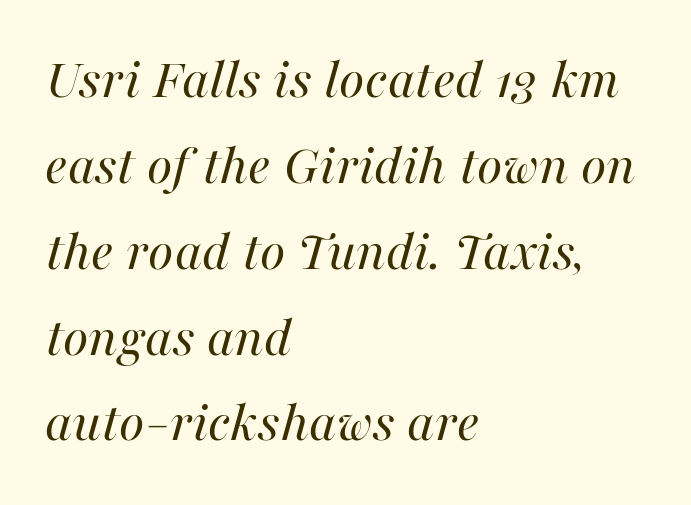
The image shows 58 px regular-weight type, italic (leaning right); set left-aligned, normal line spacing (1.48x), normal letter spacing, not underlined; high stroke contrast and a medium x-height.
